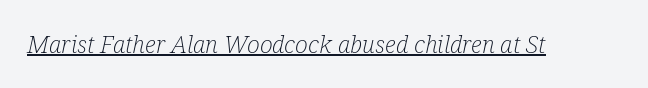
{"italic": "yes", "lean": "right", "slant_degrees": 12, "bold": "no", "underline": "yes", "letter_spacing": "normal", "letter_spacing_em": 0.0, "glyph_px": 24}
